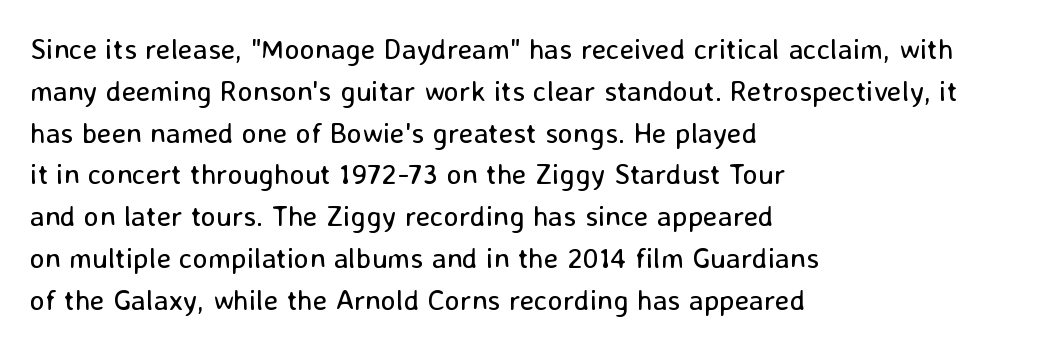
The image shows 29 px regular-weight sans-serif type, upright; set left-aligned, normal line spacing (1.44x), normal letter spacing, not underlined; low stroke contrast and a medium x-height.
